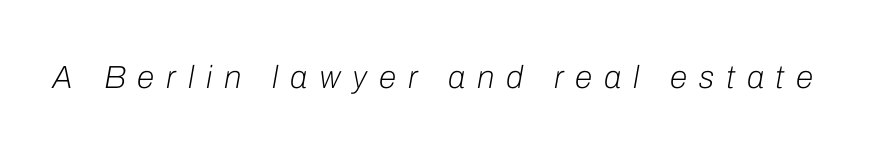
The image shows 32 px light type, italic (leaning right); set unusually wide letter spacing (+0.37 em), not underlined; low stroke contrast and a medium x-height.
